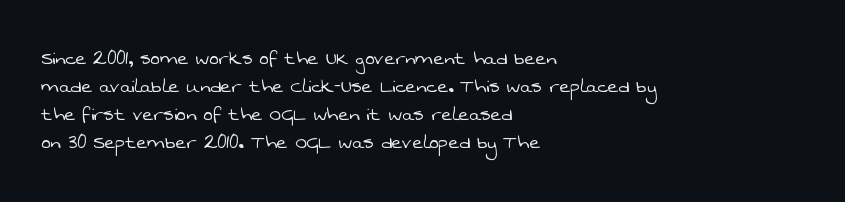
The image shows 23 px text type; set left-aligned, line spacing 1.22x, normal letter spacing, not underlined.
